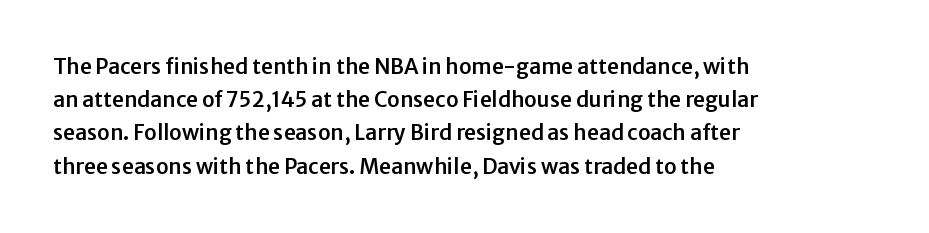
Q: Is the text italic (slanted)? A: No, it is upright.
Q: Is the text underlined? A: No.
Q: How is the paragraph aligned? A: Left-aligned.
Q: Is the spacing between letters normal or unusually wide? A: Normal.
Q: Is the spacing between lines tight, normal or loose? A: Normal.
